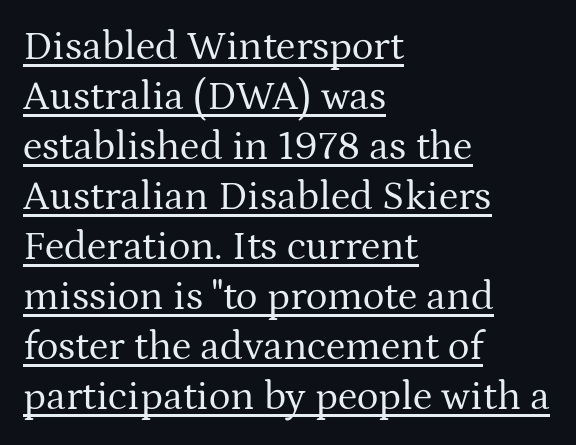
Q: Is the text bold? A: No.
Q: Is the text italic (slanted)? A: No, it is upright.
Q: Is the typeface a serif or a sans-serif typeface? A: Serif.
Q: Is the text underlined? A: Yes.
Q: How is the paragraph aligned? A: Left-aligned.
Q: Is the spacing between letters normal or unusually wide? A: Normal.
Q: Width (condensed, normal, or wide)? A: Normal.
Q: Stroke contrast? A: Medium.
Q: x-height? A: Medium.
Q: Monospaced? A: No.
